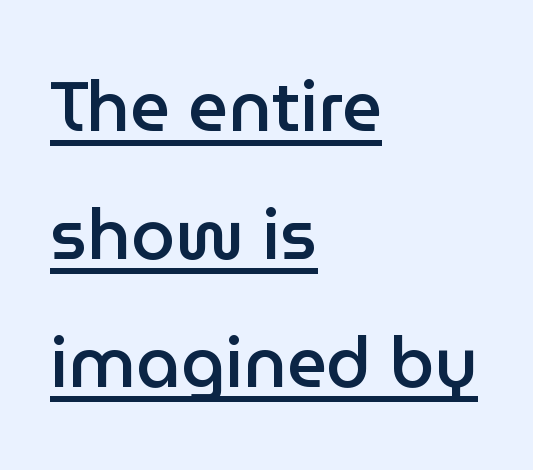
{"serif": "no", "italic": "no", "bold": "semi", "weight": "semibold", "width": "normal", "stroke_contrast": "low", "x_height": "medium", "monospaced": "no", "underline": "yes", "align": "left", "line_spacing_ratio": 1.83, "letter_spacing": "normal", "letter_spacing_em": 0.0, "glyph_px": 70}
